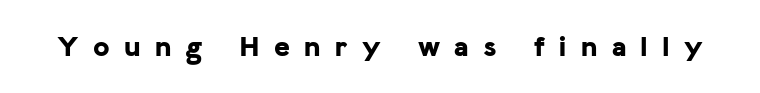
The rendering inserts visible extra space after every character. Note: no serifs on the glyphs. Spacing verdict: proportional, widths tailored to each character. Vertical strokes here are truly vertical. Decoration check: the copy has no underline. Strokes here are thick enough to call this a true bold.
